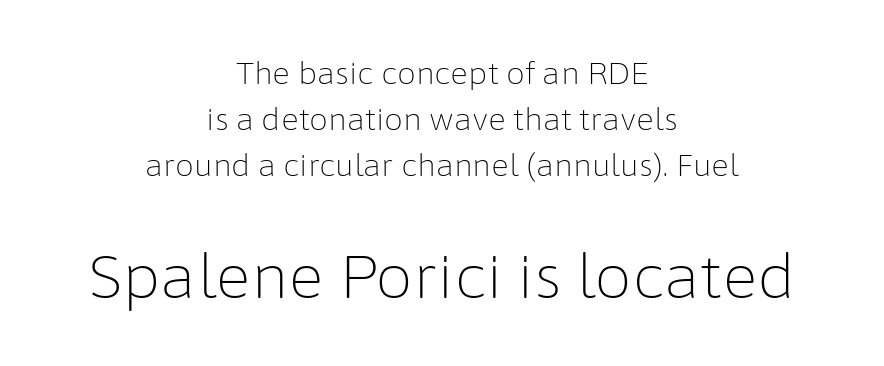
Q: Is the text bold? A: No.
Q: Is the text italic (slanted)? A: No, it is upright.
Q: Is the typeface a serif or a sans-serif typeface? A: Sans-serif.
Q: Is the text underlined? A: No.
Q: How is the paragraph aligned? A: Centered.
Q: Is the spacing between letters normal or unusually wide? A: Normal.
Q: Is the spacing between lines tight, normal or loose? A: Normal.
Q: Which block of text is set in a larger size, the first (top) or the second (bottom)? A: The second (bottom) one.
Q: Width (condensed, normal, or wide)? A: Normal.
Q: Stroke contrast? A: Low.
Q: x-height? A: Medium.
Q: Monospaced? A: No.
